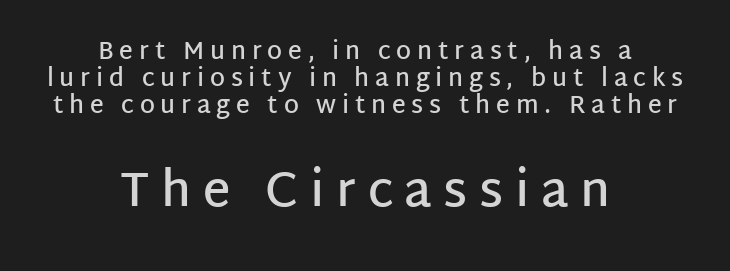
{"serif": "no", "italic": "no", "bold": "semi", "weight": "semibold", "width": "normal", "stroke_contrast": "low", "x_height": "large", "monospaced": "no", "underline": "no", "align": "center", "line_spacing": "tight", "line_spacing_ratio": 1.12, "letter_spacing": "wide", "letter_spacing_em": 0.24, "larger_block": "second", "size_ratio": 2.0, "glyph_px": 48}
